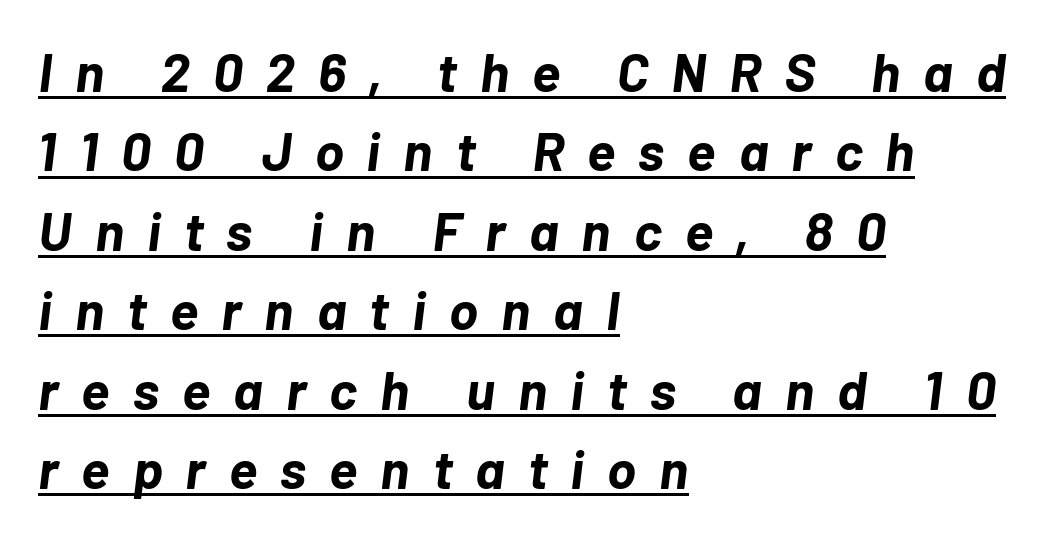
The image shows 54 px bold type, italic (leaning right); set left-aligned, normal line spacing (1.47x), unusually wide letter spacing (+0.43 em), underlined; low stroke contrast and a medium x-height.
